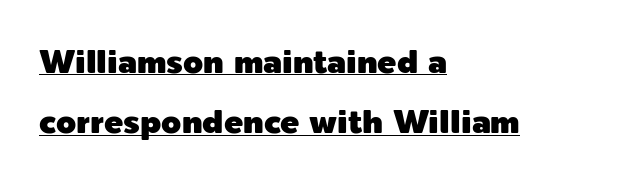
The image shows 32 px sans-serif type, upright; set left-aligned, line spacing 1.88x, normal letter spacing, underlined; a medium x-height.
